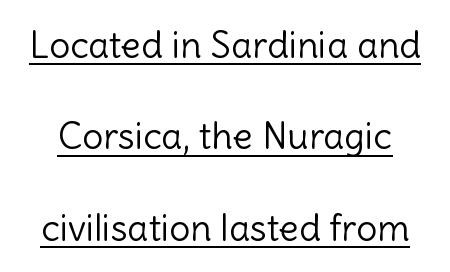
The image shows 37 px light sans-serif type, upright; set loose line spacing (2.47x), normal letter spacing, underlined; a medium x-height.
